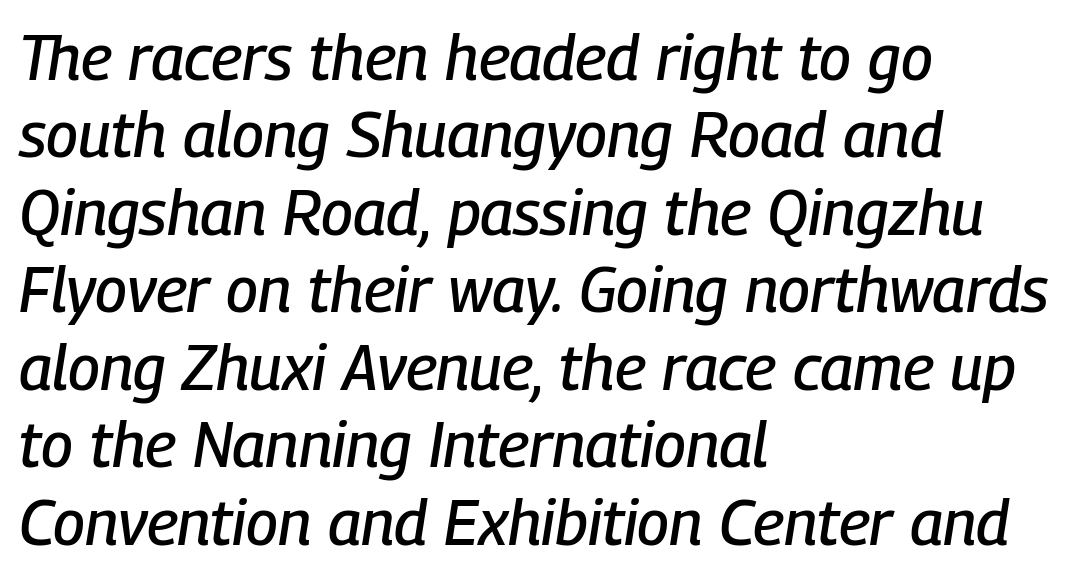
Q: Is the text italic (slanted)? A: Yes, it leans right by about 9 degrees.
Q: Is the text underlined? A: No.
Q: How is the paragraph aligned? A: Left-aligned.
Q: Is the spacing between letters normal or unusually wide? A: Normal.
Q: Width (condensed, normal, or wide)? A: Condensed.
Q: Stroke contrast? A: Low.
Q: x-height? A: Medium.
Q: Monospaced? A: No.
